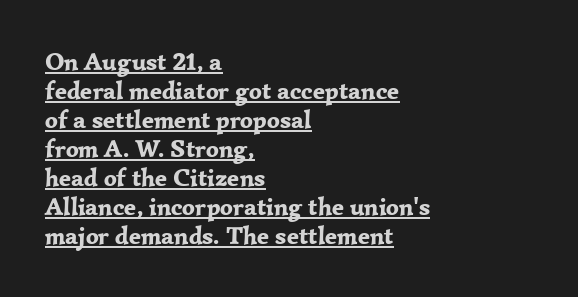
Does the weight exceed regular? Yes, all the way to bold. Underlined type. The compositor pushed each line to the left boundary. Designer's note — italics off, roman on. The passage shown has conventional tracking throughout.
